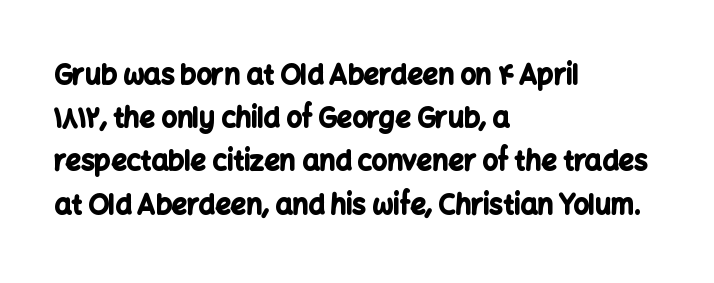
{"italic": "no", "bold": "yes", "underline": "no", "align": "left", "line_spacing": "normal", "line_spacing_ratio": 1.6, "letter_spacing": "normal", "letter_spacing_em": 0.0, "glyph_px": 27}
